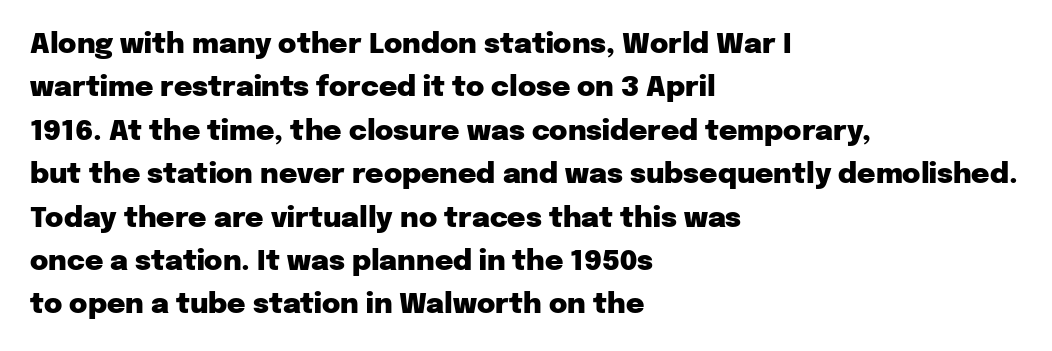
Q: Is the text bold? A: Yes.
Q: Is the text italic (slanted)? A: No, it is upright.
Q: Is the typeface a serif or a sans-serif typeface? A: Sans-serif.
Q: Is the text underlined? A: No.
Q: How is the paragraph aligned? A: Left-aligned.
Q: Is the spacing between letters normal or unusually wide? A: Normal.
Q: Is the spacing between lines tight, normal or loose? A: Normal.
Q: Width (condensed, normal, or wide)? A: Normal.
Q: Stroke contrast? A: Low.
Q: x-height? A: Medium.
Q: Monospaced? A: No.
